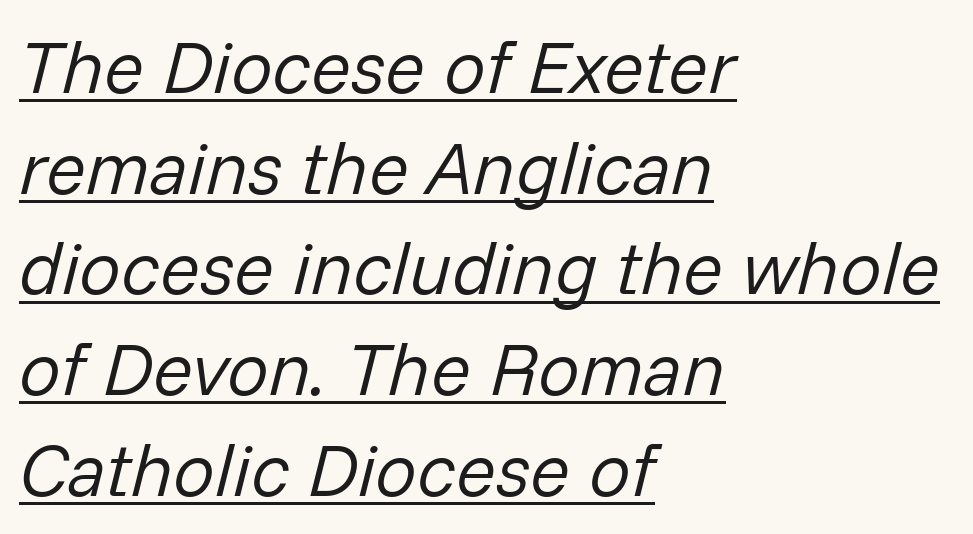
Q: Is the text bold? A: No.
Q: Is the text italic (slanted)? A: Yes, it leans right by about 14 degrees.
Q: Is the text underlined? A: Yes.
Q: How is the paragraph aligned? A: Left-aligned.
Q: Is the spacing between letters normal or unusually wide? A: Normal.
Q: Is the spacing between lines tight, normal or loose? A: Normal.
Q: Width (condensed, normal, or wide)? A: Normal.
Q: Stroke contrast? A: Low.
Q: x-height? A: Medium.
Q: Monospaced? A: No.
